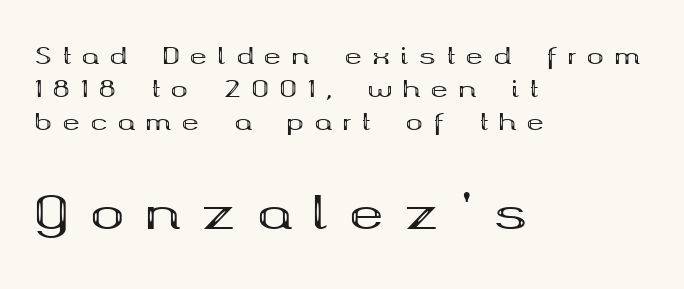
The image shows 46 px bold, wide serif type, upright; set left-aligned, normal line spacing (1.44x), unusually wide letter spacing (+0.46 em), not underlined; the second (bottom) block is 2.0x larger; medium stroke contrast and a medium x-height.
